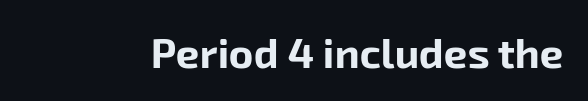
{"serif": "no", "bold": "yes", "weight": "bold", "width": "normal", "stroke_contrast": "low", "x_height": "medium", "monospaced": "no", "underline": "no", "letter_spacing": "normal", "letter_spacing_em": 0.0, "glyph_px": 42}
